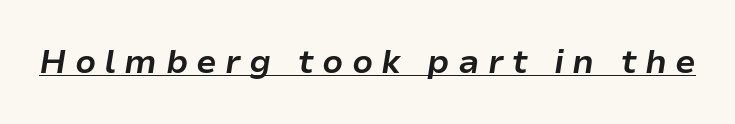
Q: Is the text bold? A: Yes.
Q: Is the text italic (slanted)? A: Yes, it leans right by about 9 degrees.
Q: Is the text underlined? A: Yes.
Q: Is the spacing between letters normal or unusually wide? A: Unusually wide.
Q: Width (condensed, normal, or wide)? A: Normal.
Q: Stroke contrast? A: Low.
Q: x-height? A: Medium.
Q: Monospaced? A: No.
